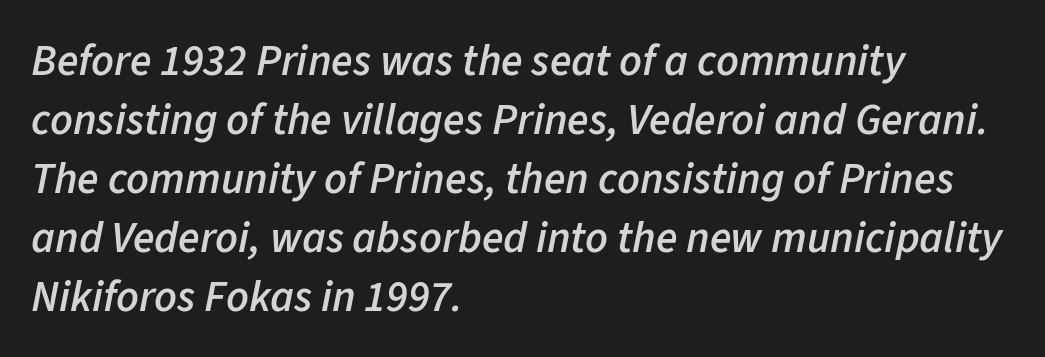
The image shows 44 px semibold type, italic (leaning right); set left-aligned, normal line spacing (1.34x), normal letter spacing, not underlined; low stroke contrast and a medium x-height.
